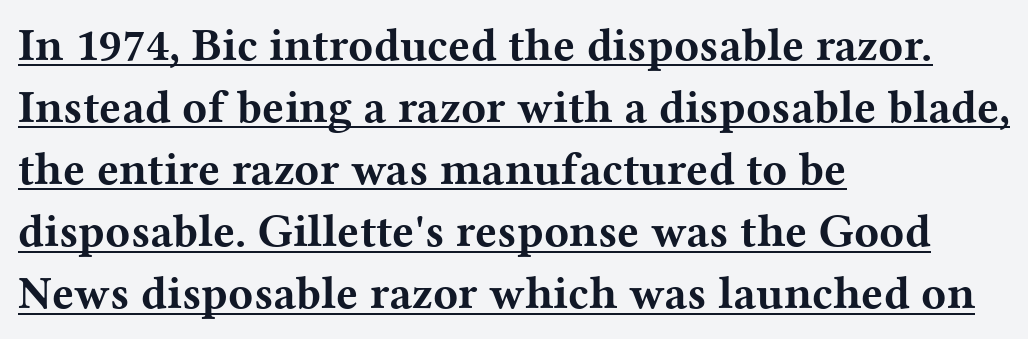
Students, observe the line beneath the letters — that is underlining. Each letter keeps its own natural width here, so spacing adapts to shape. If you measured baseline to baseline, you'd find a middling distance. If you drew a ruler down the left edge, every line would touch it. The rendering keeps characters at their native spacing. Italic: no, the glyphs are upright roman.
